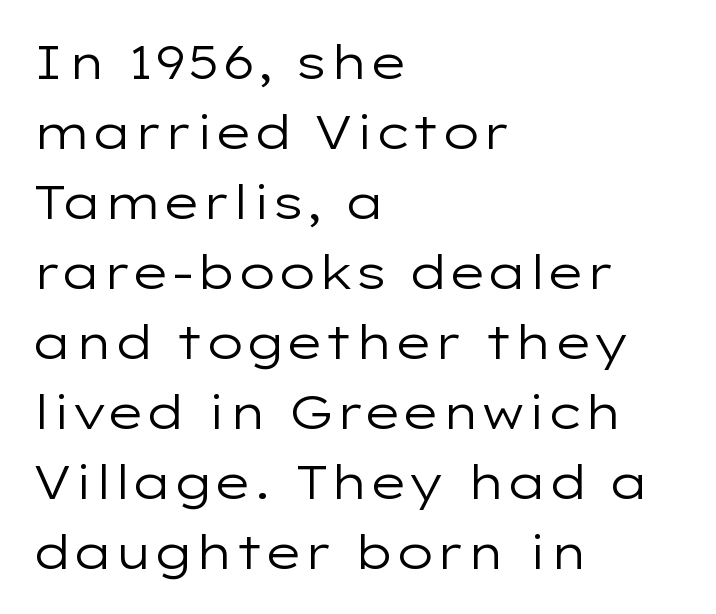
{"serif": "no", "italic": "no", "bold": "no", "weight": "regular", "width": "wide", "stroke_contrast": "low", "x_height": "medium", "monospaced": "no", "underline": "no", "align": "left", "line_spacing": "normal", "line_spacing_ratio": 1.49, "letter_spacing": "normal", "letter_spacing_em": 0.0, "glyph_px": 47}
